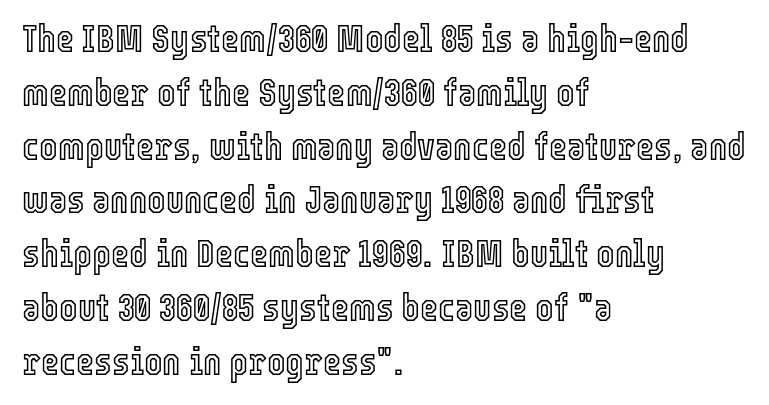
Rule under the text: the space is simply empty. No extra tracking has been applied to these lines. Nope, not italic — everything's standing straight. Here the designer chose a conventional face with non-uniform glyph widths.
